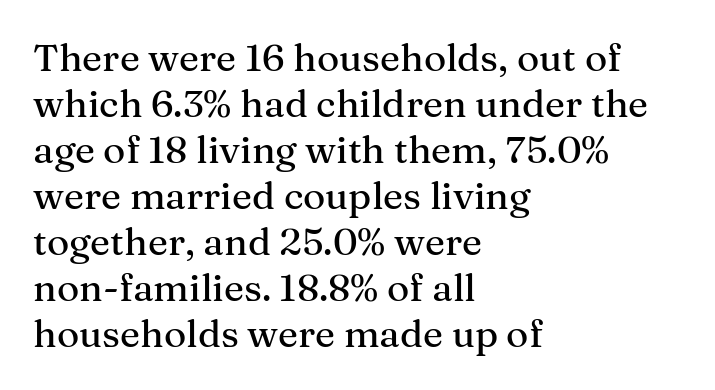
The image shows 38 px serif type, upright; set left-aligned, line spacing 1.21x, normal letter spacing, not underlined; medium stroke contrast and a medium x-height.
